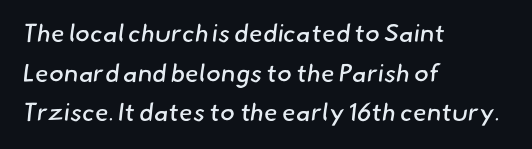
Short and long lines alike share a common starting point at left. Letters have the restrained weight of plain body copy at most. The passage shown stacks its lines at a standard gap. Default kerning and tracking; the words read as compact shapes. Any mark beneath the type? The region is blank.
